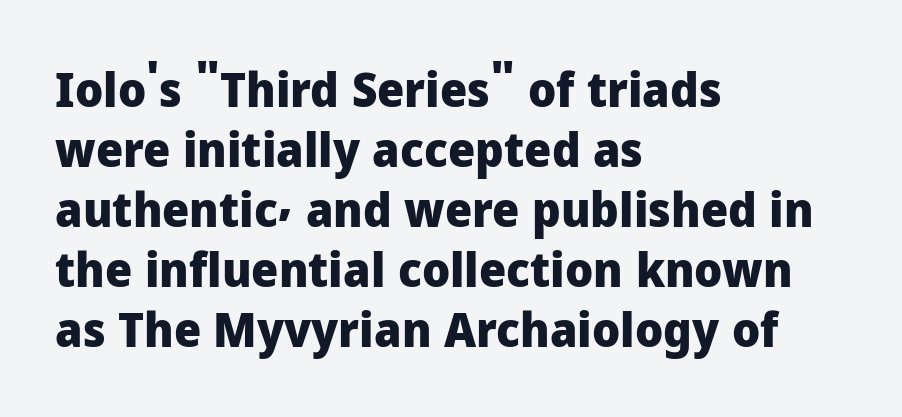
The image shows 48 px heavy sans-serif type, upright; set left-aligned, normal line spacing (1.25x), normal letter spacing, not underlined; low stroke contrast and a medium x-height.
